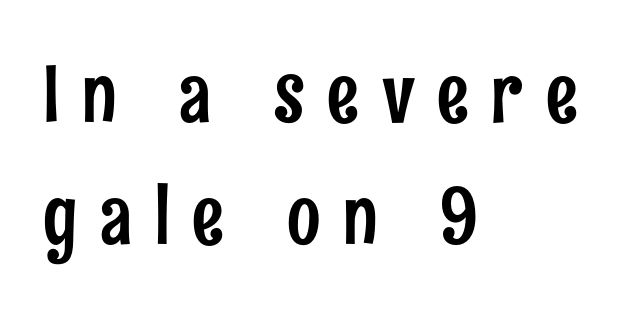
Q: Is the text italic (slanted)? A: No, it is upright.
Q: Is the typeface a serif or a sans-serif typeface? A: Sans-serif.
Q: Is the text underlined? A: No.
Q: How is the paragraph aligned? A: Left-aligned.
Q: Is the spacing between letters normal or unusually wide? A: Unusually wide.
Q: Is the spacing between lines tight, normal or loose? A: Normal.
Q: Width (condensed, normal, or wide)? A: Condensed.
Q: Stroke contrast? A: Low.
Q: x-height? A: Medium.
Q: Monospaced? A: No.
